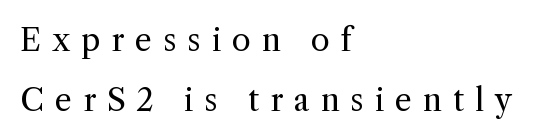
This rendering employs a face with finishing strokes, i.e., a serif. Every row of glyphs begins at an identical x-position on the left. The face used here is proportionally spaced, like ordinary book or web type. Reading down the column, the eye jumps a long way to each next line. Observe the wide spacing: letters keep a clear distance from each other. The glyphs are unaccompanied by any horizontal stroke below them.
